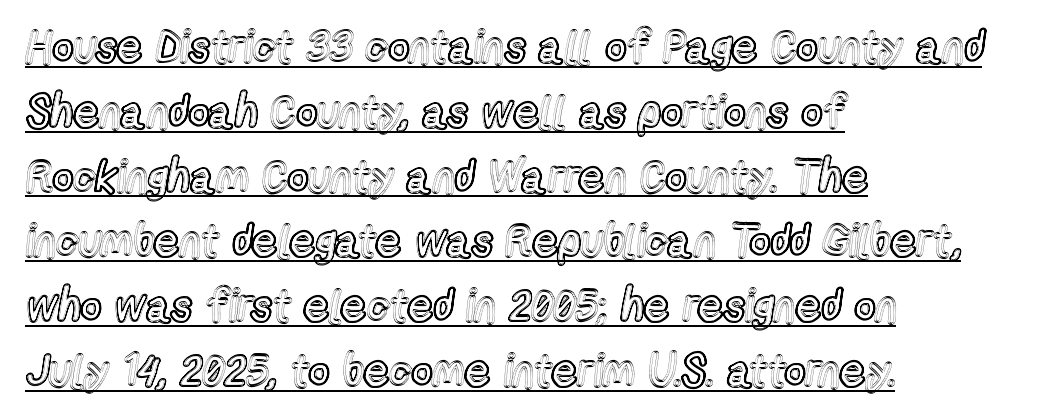
Q: Is the text italic (slanted)? A: Yes.
Q: Is the text underlined? A: Yes.
Q: How is the paragraph aligned? A: Left-aligned.
Q: Is the spacing between letters normal or unusually wide? A: Normal.
Q: Is the spacing between lines tight, normal or loose? A: Normal.
Q: Width (condensed, normal, or wide)? A: Condensed.
Q: x-height? A: Medium.
Q: Monospaced? A: No.
